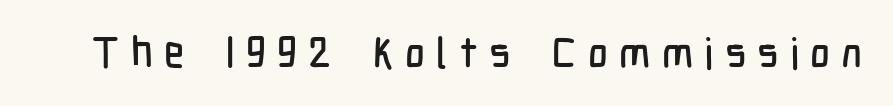
The image shows 43 px condensed sans-serif type, upright; set unusually wide letter spacing (+0.26 em), not underlined; low stroke contrast and a medium x-height.
